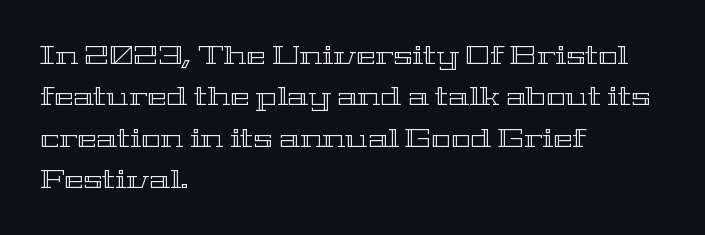
Honestly, there is no underline to notice here at all. Nothing unusual about the tracking: characters are spaced as the font intends. These lines stack with their left ends in a neat column. Posture: vertical. Normally led — the rows are evenly, conventionally spaced.
